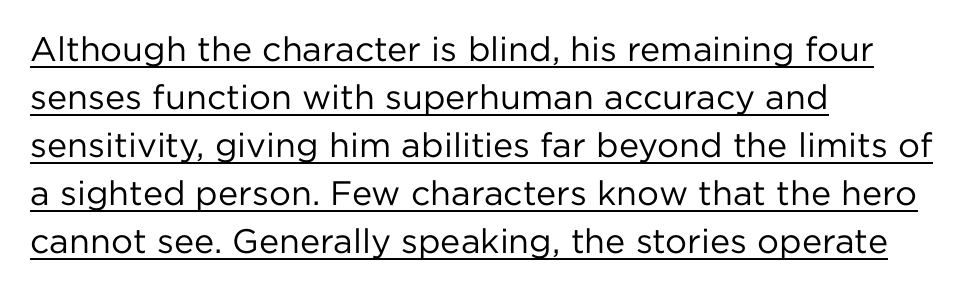
{"serif": "no", "italic": "no", "bold": "no", "weight": "regular", "width": "normal", "stroke_contrast": "low", "x_height": "medium", "monospaced": "no", "underline": "yes", "align": "left", "line_spacing": "normal", "line_spacing_ratio": 1.41, "letter_spacing": "normal", "letter_spacing_em": 0.0, "glyph_px": 34}
